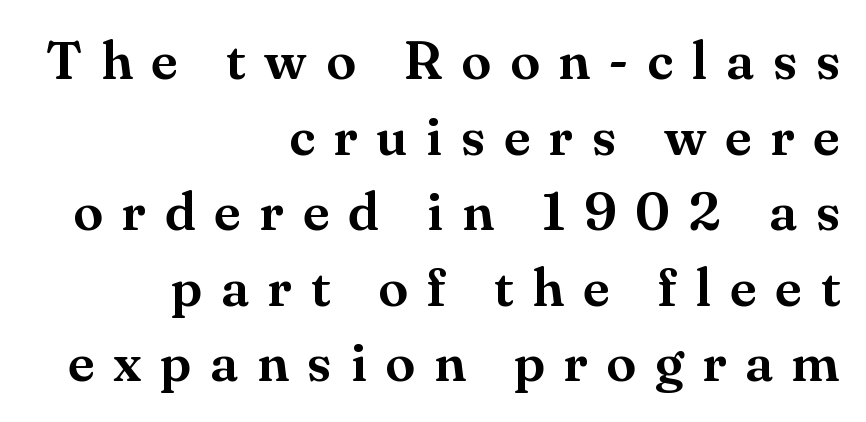
The image shows 54 px serif type, upright; set right-aligned, normal line spacing (1.4x), unusually wide letter spacing (+0.35 em), not underlined; medium stroke contrast and a small x-height.
